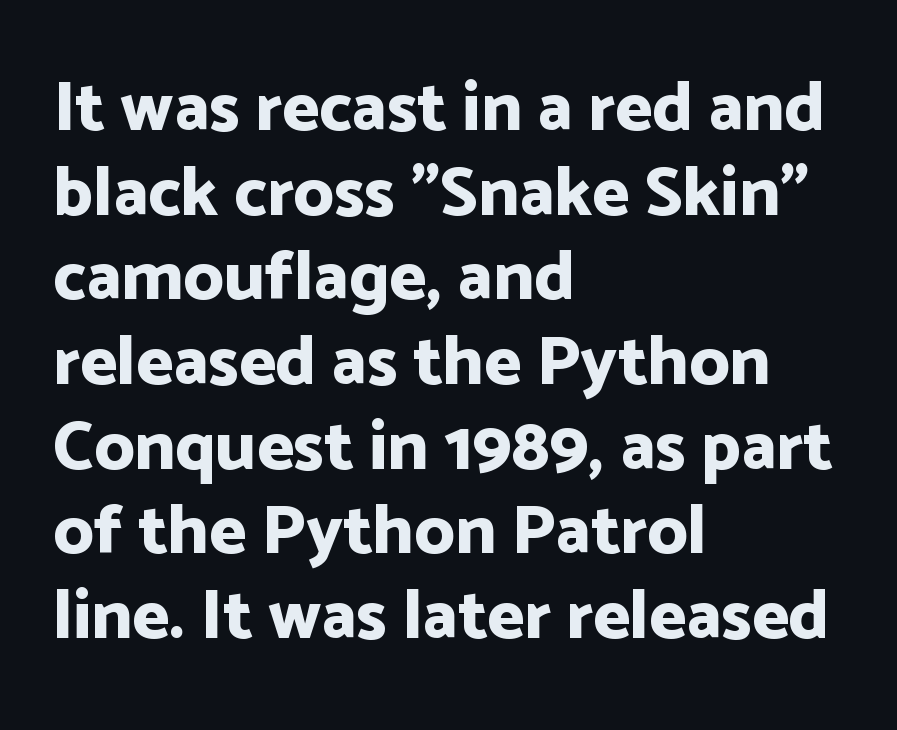
Q: Is the text bold? A: Yes.
Q: Is the text italic (slanted)? A: No, it is upright.
Q: Is the typeface a serif or a sans-serif typeface? A: Sans-serif.
Q: Is the text underlined? A: No.
Q: How is the paragraph aligned? A: Left-aligned.
Q: Is the spacing between letters normal or unusually wide? A: Normal.
Q: Width (condensed, normal, or wide)? A: Normal.
Q: Stroke contrast? A: Low.
Q: x-height? A: Medium.
Q: Monospaced? A: No.
